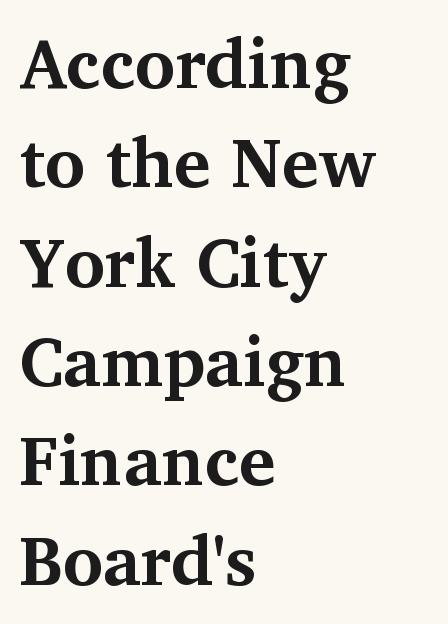
{"serif": "yes", "italic": "no", "bold": "yes", "weight": "bold", "width": "normal", "stroke_contrast": "medium", "x_height": "medium", "monospaced": "no", "underline": "no", "align": "left", "line_spacing": "normal", "line_spacing_ratio": 1.44, "letter_spacing": "normal", "letter_spacing_em": 0.0, "glyph_px": 69}
